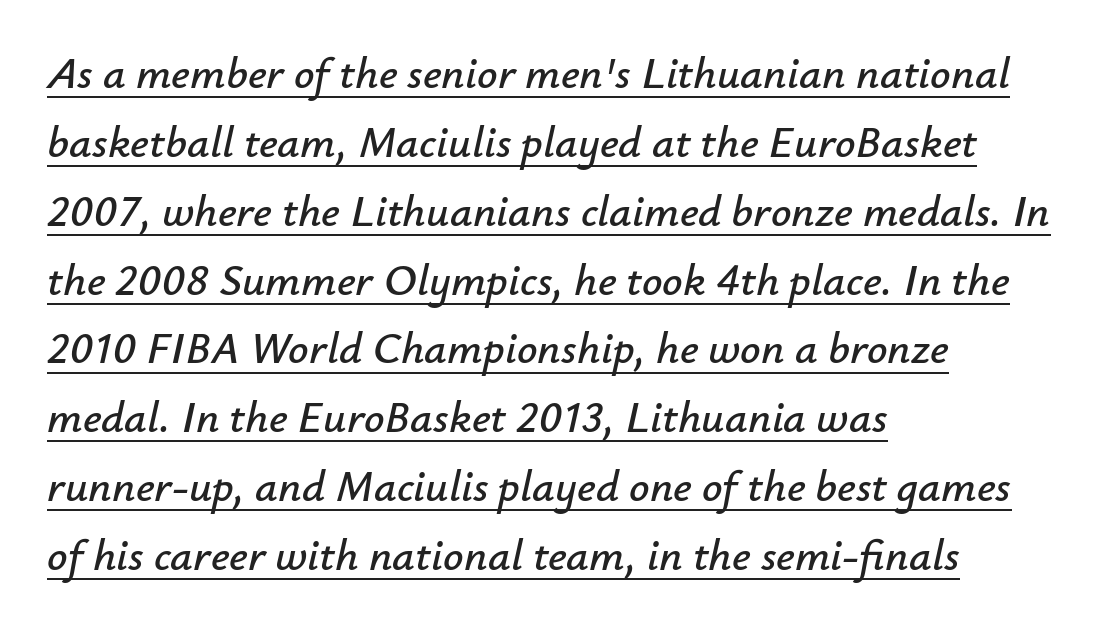
The image shows 45 px text type, italic (leaning right); set left-aligned, normal line spacing (1.53x), normal letter spacing, underlined; low stroke contrast and a small x-height.
